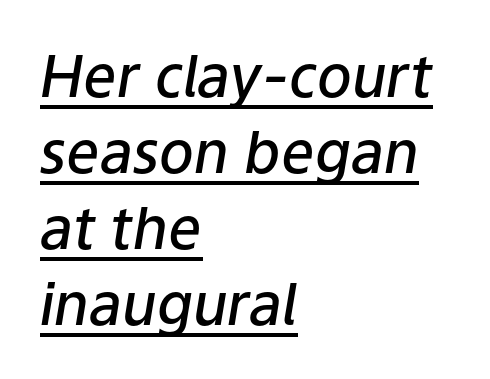
This sample uses plain, unmodified letter spacing. Proportional: the letters do not fall into vertical columns. Compared with typical paragraphs, the rows here are spaced about the same. Like a heading marked for emphasis, these lines bear an underscore. Each line starts at the same left margin while the right side varies.
